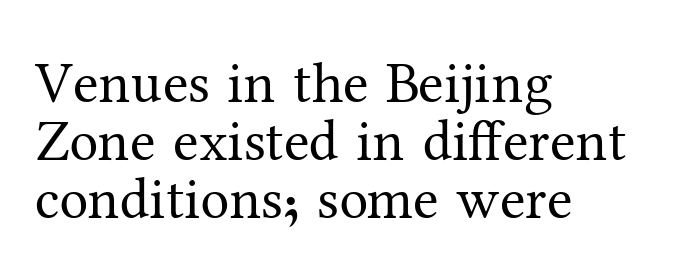
Posture: vertical. Compared with a typical body face, this is equally light or lighter still. Each line starts at the same left margin while the right side varies. Just letters on the line, the space beneath them empty. The rendering keeps characters at their native spacing. A typesetter would call this proportional, since set widths differ per character.
